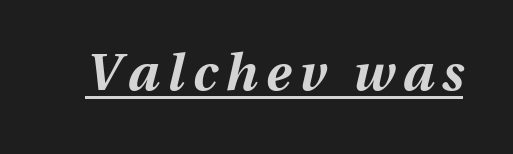
{"italic": "yes", "lean": "right", "slant_degrees": 13, "bold": "yes", "weight": "bold", "width": "normal", "stroke_contrast": "medium", "x_height": "medium", "monospaced": "no", "underline": "yes", "glyph_px": 52}
